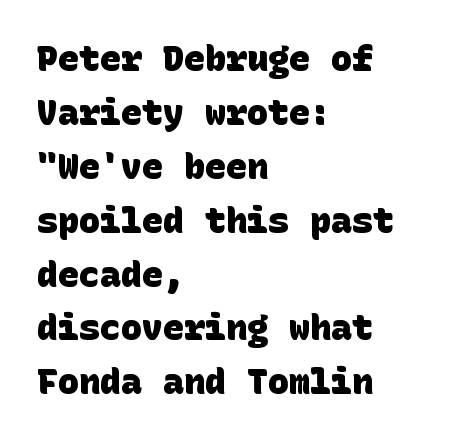
The image shows 35 px heavy sans-serif type; set left-aligned, normal line spacing (1.54x), normal letter spacing, not underlined; low stroke contrast and a large x-height.
